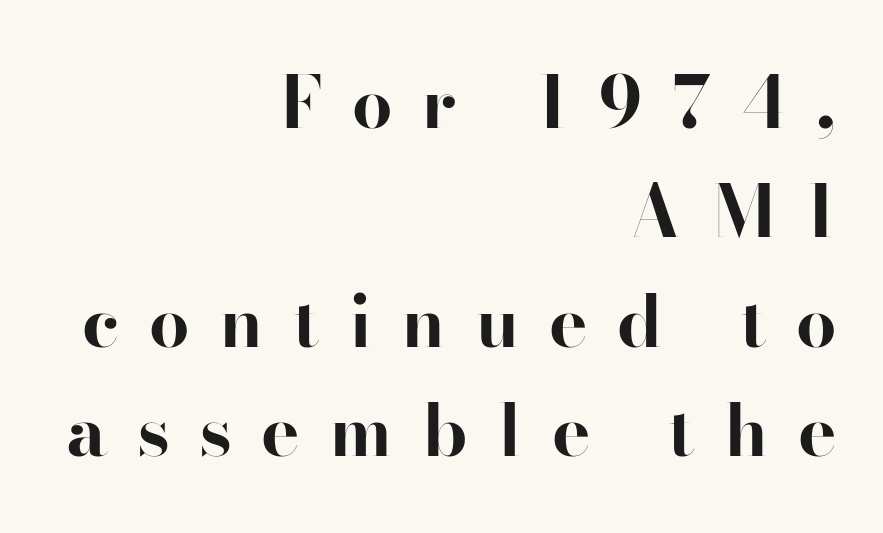
{"serif": "yes", "italic": "no", "bold": "yes", "weight": "bold", "width": "normal", "stroke_contrast": "high", "x_height": "small", "monospaced": "no", "underline": "no", "align": "right", "line_spacing": "normal", "line_spacing_ratio": 1.52, "letter_spacing": "wide", "letter_spacing_em": 0.41, "glyph_px": 72}
